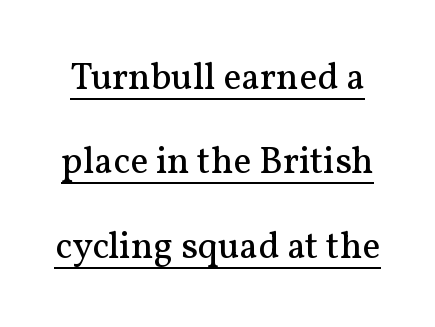
The image shows 38 px regular-weight serif type, upright; set loose line spacing (2.22x), normal letter spacing, underlined; medium stroke contrast and a medium x-height.
